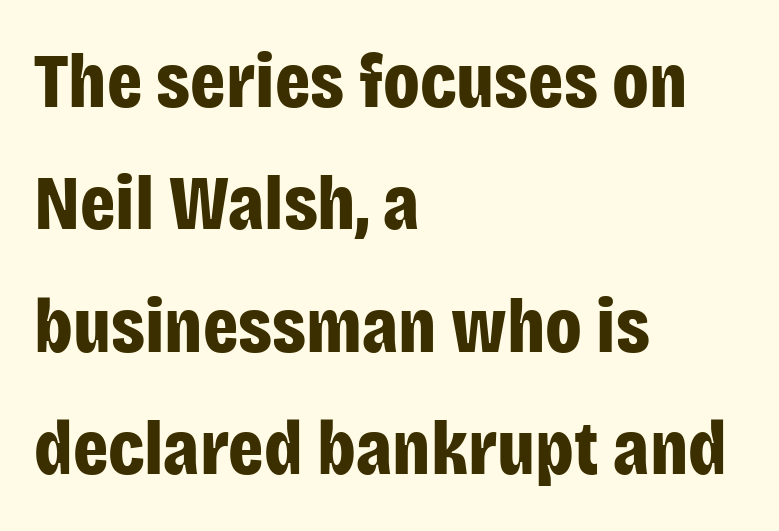
Characters remain perfectly vertical along every line. Leading: standard. No feet cap the strokes, marking this as sans-serif type. Note the varied advance widths — an 'i' is clearly narrower than an 'm'. Students, note that the glyphs here touch the page at normal intervals. Every row of glyphs begins at an identical x-position on the left.
